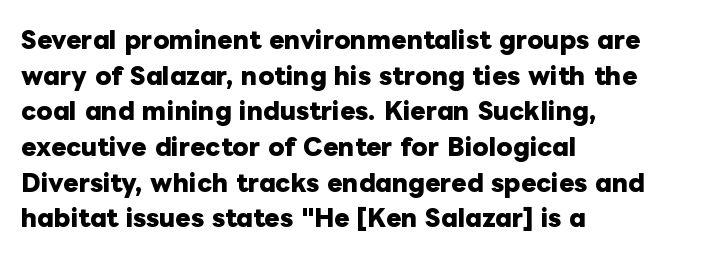
Q: Is the text bold? A: Yes.
Q: Is the text italic (slanted)? A: No, it is upright.
Q: Is the text underlined? A: No.
Q: How is the paragraph aligned? A: Left-aligned.
Q: Is the spacing between letters normal or unusually wide? A: Normal.
Q: Is the spacing between lines tight, normal or loose? A: Normal.
